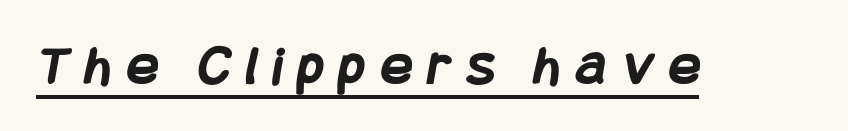
A dark, heavy texture on the line: the type is bold. The sample's only ornament is a line tracing under the words. Caption: expanded tracking, letters set apart. Stroke terminals: plain, sans-serif.
